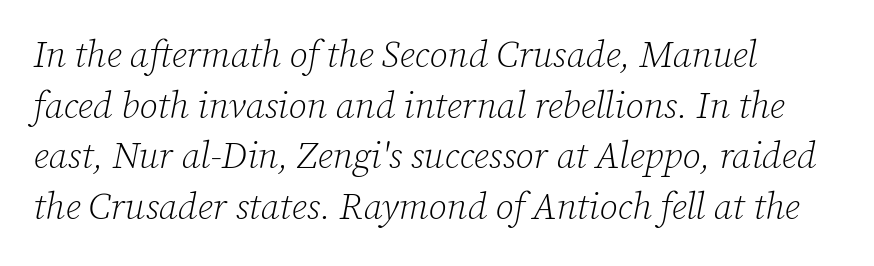
{"serif": "yes", "italic": "yes", "lean": "right", "slant_degrees": 12, "bold": "no", "weight": "light", "width": "normal", "stroke_contrast": "low", "x_height": "medium", "monospaced": "no", "underline": "no", "align": "left", "line_spacing": "normal", "line_spacing_ratio": 1.37, "letter_spacing": "normal", "letter_spacing_em": 0.0, "glyph_px": 37}
